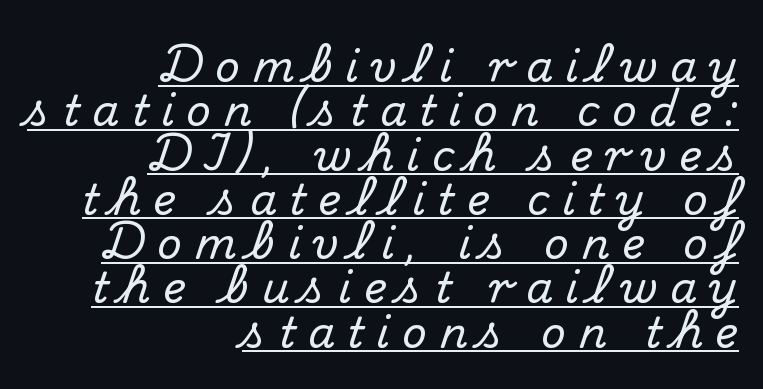
{"serif": "yes", "width": "normal", "stroke_contrast": "medium", "x_height": "small", "monospaced": "no", "underline": "yes", "align": "right", "line_spacing": "tight", "line_spacing_ratio": 1.03, "letter_spacing": "wide", "letter_spacing_em": 0.29, "glyph_px": 43}
